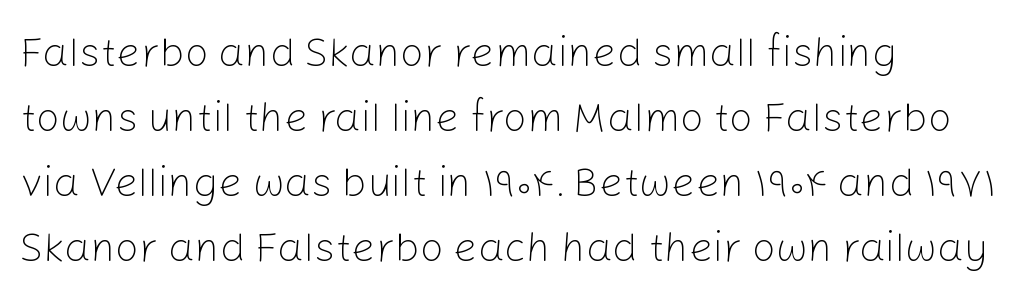
{"serif": "no", "italic": "no", "bold": "no", "weight": "light", "width": "normal", "stroke_contrast": "low", "x_height": "medium", "monospaced": "no", "underline": "no", "align": "left", "line_spacing": "normal", "line_spacing_ratio": 1.55, "letter_spacing": "normal", "letter_spacing_em": 0.0, "glyph_px": 42}
